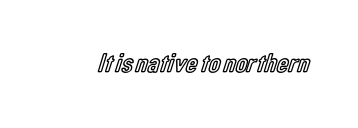
{"underline": "no", "letter_spacing": "normal", "letter_spacing_em": 0.0, "glyph_px": 27}
